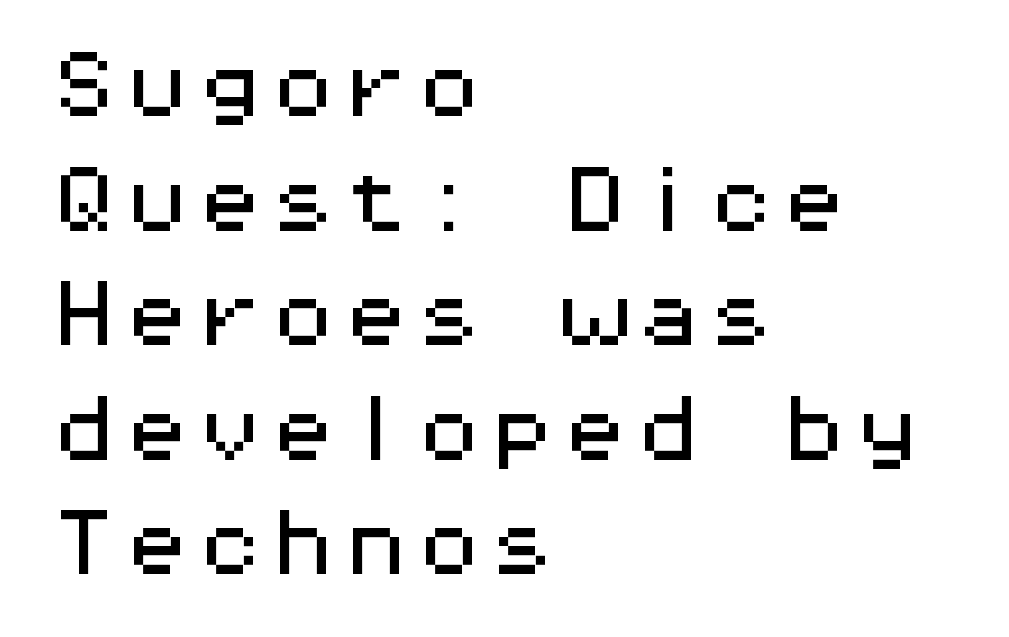
Q: Is the text italic (slanted)? A: No, it is upright.
Q: Is the typeface a serif or a sans-serif typeface? A: Sans-serif.
Q: Is the text underlined? A: No.
Q: How is the paragraph aligned? A: Left-aligned.
Q: Is the spacing between letters normal or unusually wide? A: Normal.
Q: Is the spacing between lines tight, normal or loose? A: Normal.
Q: Width (condensed, normal, or wide)? A: Wide.
Q: Stroke contrast? A: Medium.
Q: x-height? A: Medium.
Q: Monospaced? A: Yes.
